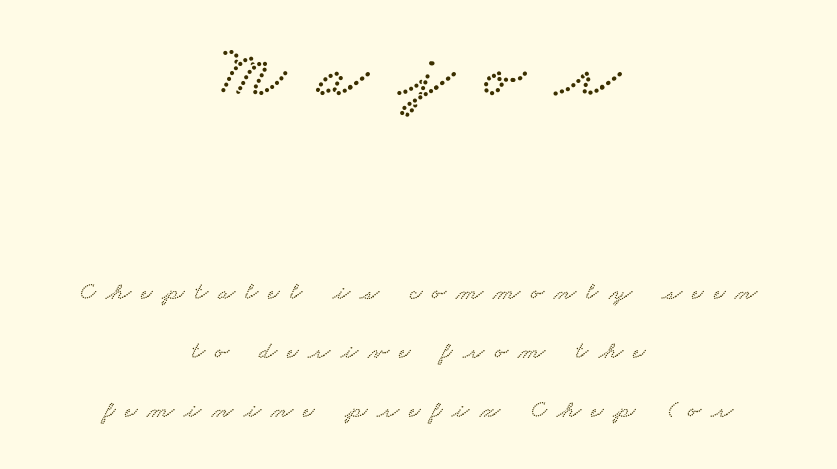
The image shows 75 px wide serif type; set centered, loose line spacing (2.36x), unusually wide letter spacing (+0.41 em), not underlined; the first (top) block is 3.0x larger; low stroke contrast and a small x-height.
